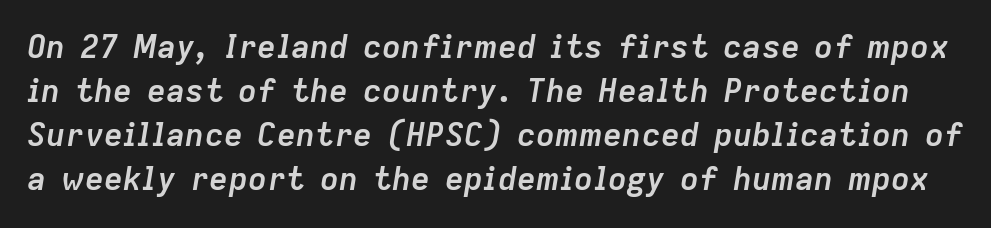
{"italic": "yes", "lean": "right", "slant_degrees": 9, "bold": "yes", "weight": "semibold", "width": "normal", "stroke_contrast": "low", "x_height": "medium", "monospaced": "no", "underline": "no", "line_spacing": "normal", "line_spacing_ratio": 1.38, "letter_spacing": "normal", "letter_spacing_em": 0.0, "glyph_px": 32}
